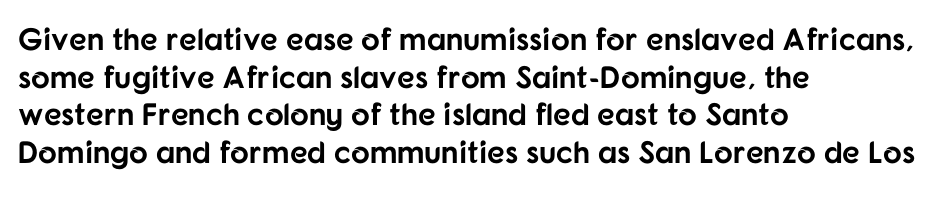
{"serif": "no", "italic": "no", "bold": "yes", "weight": "bold", "width": "normal", "stroke_contrast": "low", "x_height": "medium", "monospaced": "no", "underline": "no", "align": "left", "line_spacing_ratio": 1.21, "letter_spacing": "normal", "letter_spacing_em": 0.0, "glyph_px": 31}
